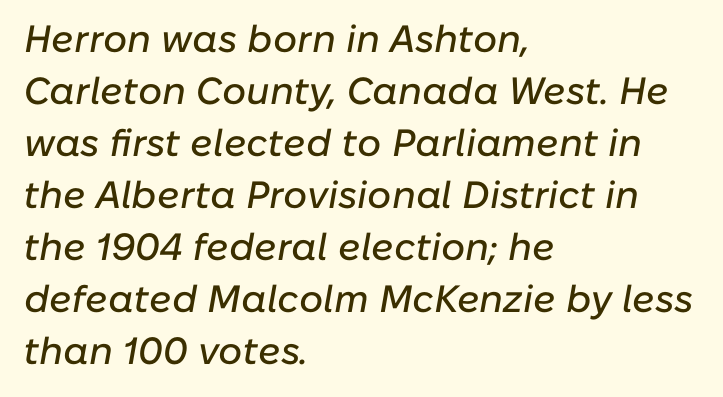
The typography opts for an oblique posture over an upright one. There is no visible air inserted between adjacent glyphs. Short and long lines alike share a common starting point at left. A normal amount of white space separates one row of letters from the next.
